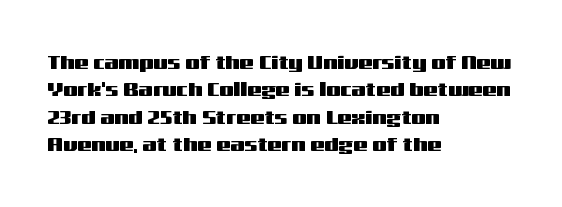
The image shows 20 px text type, upright; set left-aligned, normal line spacing (1.37x), normal letter spacing, not underlined.
